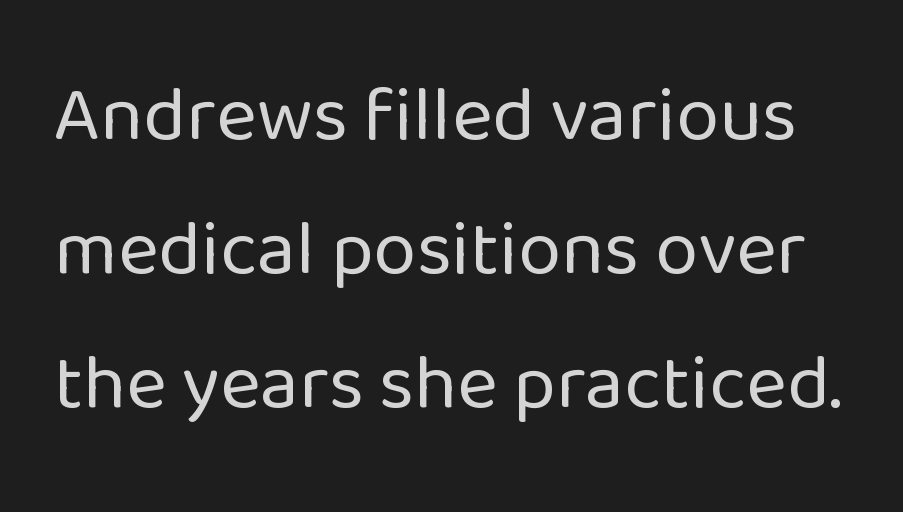
{"serif": "no", "italic": "no", "bold": "no", "weight": "regular", "width": "normal", "stroke_contrast": "low", "x_height": "medium", "monospaced": "no", "underline": "no", "line_spacing_ratio": 1.72, "letter_spacing": "normal", "letter_spacing_em": 0.0, "glyph_px": 78}
